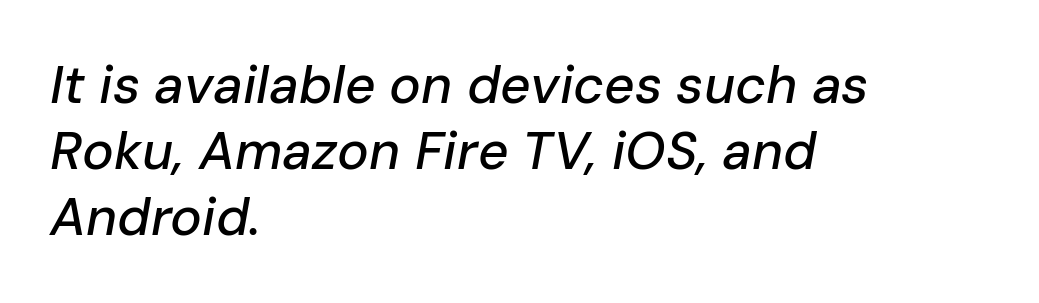
Descender tails drop into unmarked territory. The axis of the letterforms is tilted away from vertical. The letters advance in unequal steps, a hallmark of proportional type. The typesetter chose a ragged-right arrangement here.
